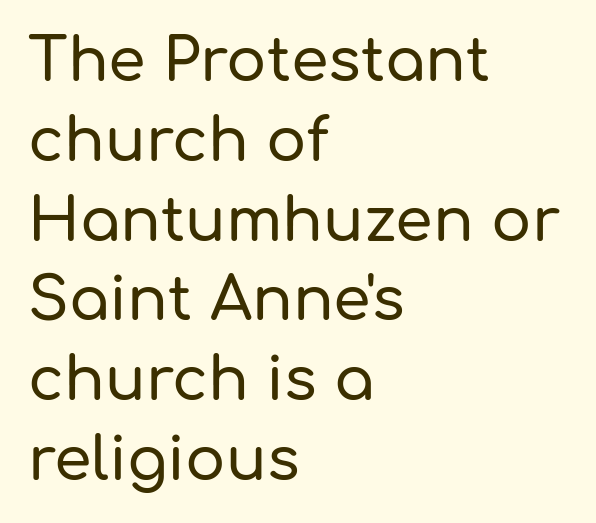
Q: Is the text italic (slanted)? A: No, it is upright.
Q: Is the typeface a serif or a sans-serif typeface? A: Sans-serif.
Q: Is the text underlined? A: No.
Q: How is the paragraph aligned? A: Left-aligned.
Q: Is the spacing between letters normal or unusually wide? A: Normal.
Q: Is the spacing between lines tight, normal or loose? A: Normal.
Q: Width (condensed, normal, or wide)? A: Normal.
Q: Stroke contrast? A: Low.
Q: x-height? A: Medium.
Q: Monospaced? A: No.
